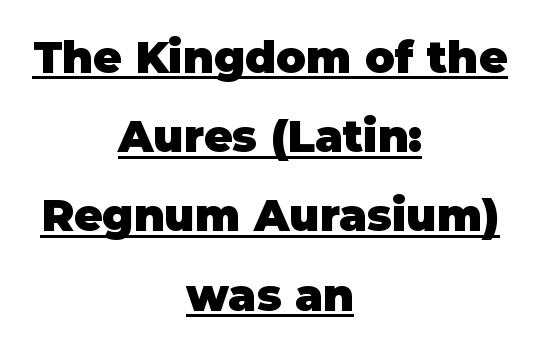
The image shows 44 px heavy sans-serif type, upright; set centered, line spacing 1.8x, normal letter spacing, underlined; low stroke contrast and a large x-height.
